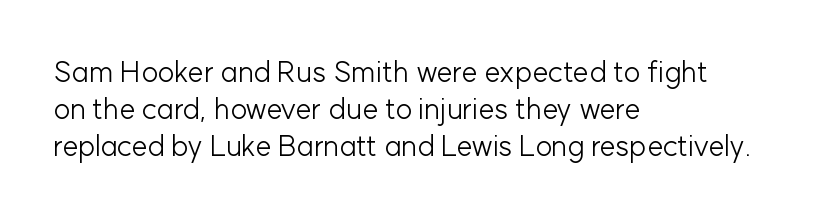
The image shows 29 px light sans-serif type, upright; set left-aligned, normal line spacing (1.27x), normal letter spacing, not underlined; low stroke contrast and a medium x-height.
